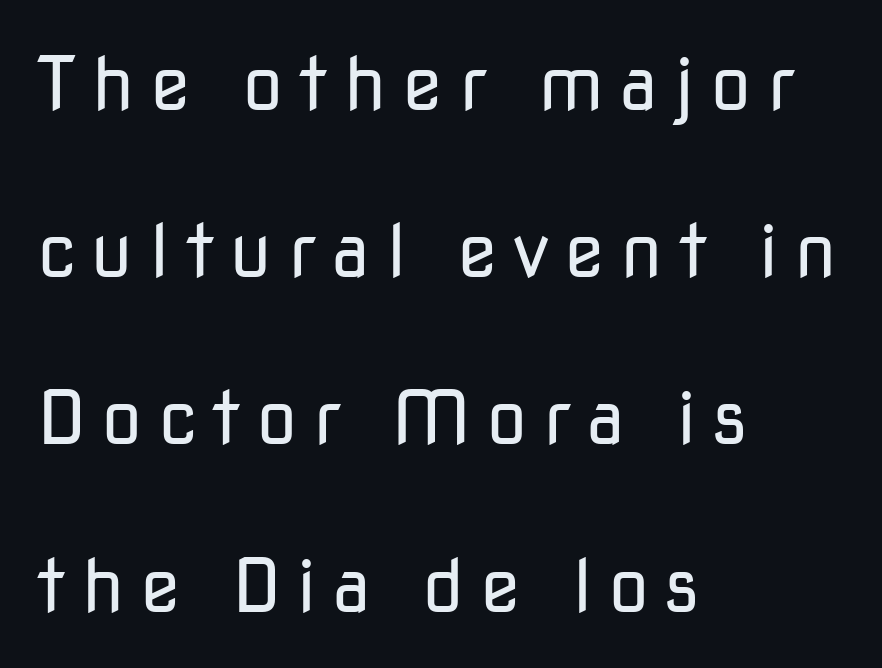
{"serif": "no", "italic": "no", "bold": "no", "weight": "regular", "width": "normal", "stroke_contrast": "low", "x_height": "medium", "monospaced": "no", "underline": "no", "align": "left", "line_spacing": "loose", "line_spacing_ratio": 2.26, "letter_spacing": "wide", "letter_spacing_em": 0.21, "glyph_px": 74}
